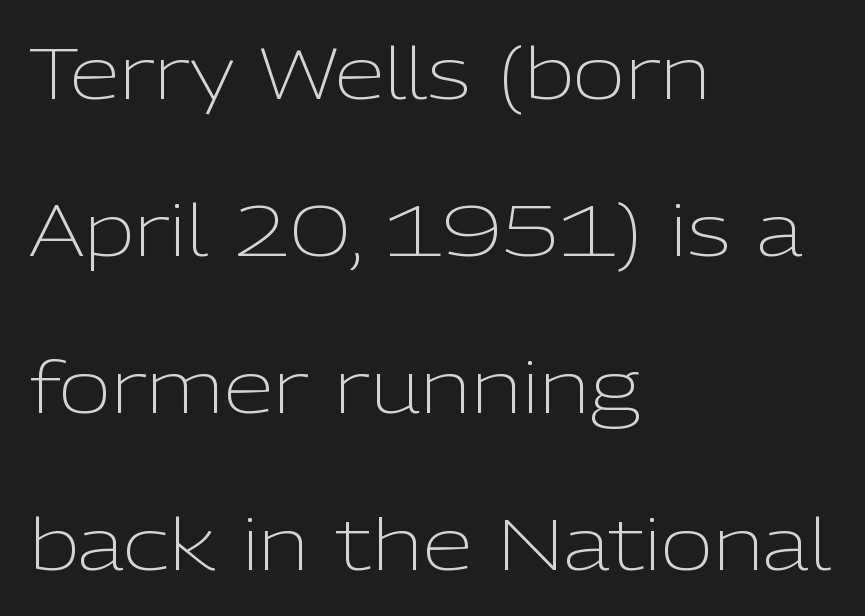
The image shows 72 px light sans-serif type, upright; set left-aligned, loose line spacing (2.18x), normal letter spacing, not underlined; low stroke contrast and a medium x-height.
